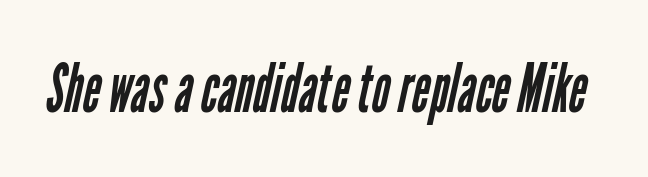
Q: Is the text bold? A: No.
Q: Is the typeface a serif or a sans-serif typeface? A: Sans-serif.
Q: Is the text underlined? A: No.
Q: Is the spacing between letters normal or unusually wide? A: Normal.
Q: Width (condensed, normal, or wide)? A: Condensed.
Q: Stroke contrast? A: Low.
Q: x-height? A: Medium.
Q: Monospaced? A: No.
